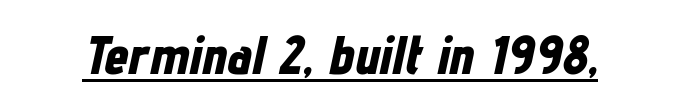
Q: Is the text bold? A: Yes.
Q: Is the text italic (slanted)? A: Yes, it leans right by about 12 degrees.
Q: Is the text underlined? A: Yes.
Q: Is the spacing between letters normal or unusually wide? A: Normal.
Q: Width (condensed, normal, or wide)? A: Condensed.
Q: Stroke contrast? A: Low.
Q: x-height? A: Medium.
Q: Monospaced? A: No.
